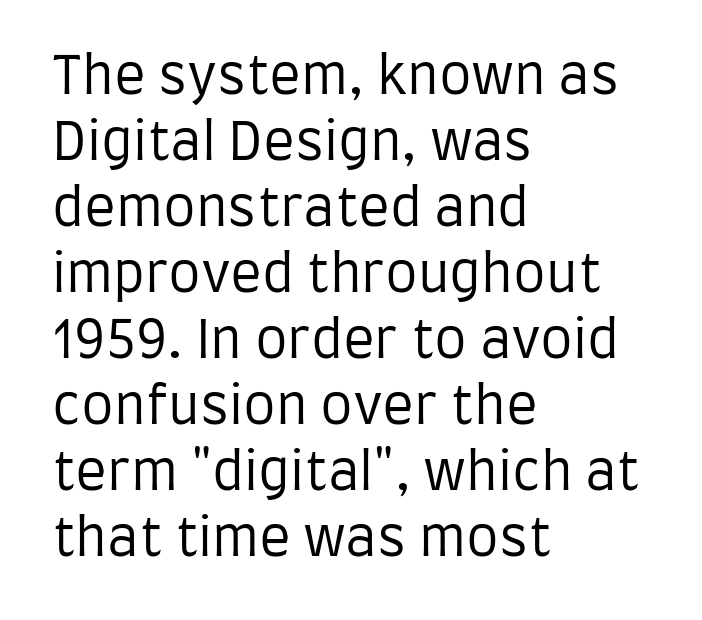
Q: Is the text bold? A: No.
Q: Is the text italic (slanted)? A: No, it is upright.
Q: Is the typeface a serif or a sans-serif typeface? A: Sans-serif.
Q: Is the text underlined? A: No.
Q: How is the paragraph aligned? A: Left-aligned.
Q: Is the spacing between letters normal or unusually wide? A: Normal.
Q: Is the spacing between lines tight, normal or loose? A: Normal.
Q: Width (condensed, normal, or wide)? A: Condensed.
Q: Stroke contrast? A: Low.
Q: x-height? A: Large.
Q: Monospaced? A: No.
